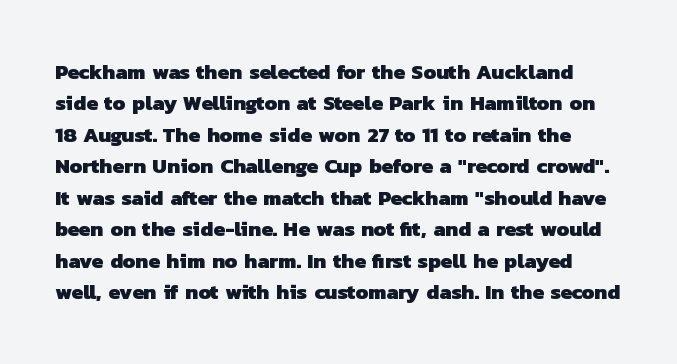
Its strokes are broad and dark, the hallmark of bold type. Standard letterfit; no display-style spreading of the glyphs. Line spacing here is normal. Words float on clear page, feet unadorned.
